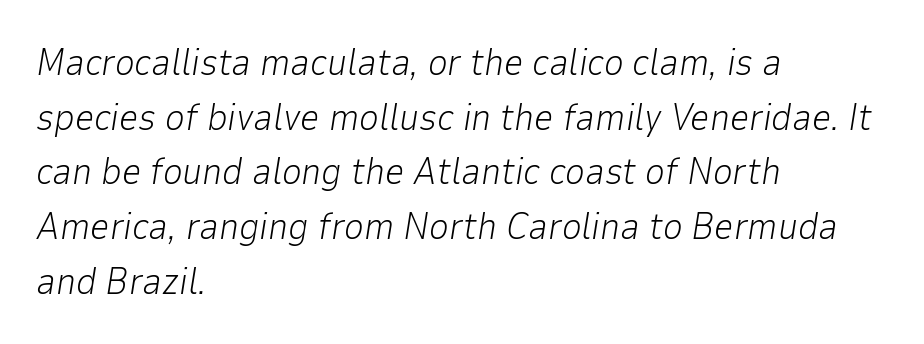
The image shows 38 px light type, italic (leaning right); set left-aligned, normal line spacing (1.44x), normal letter spacing, not underlined; low stroke contrast and a medium x-height.
